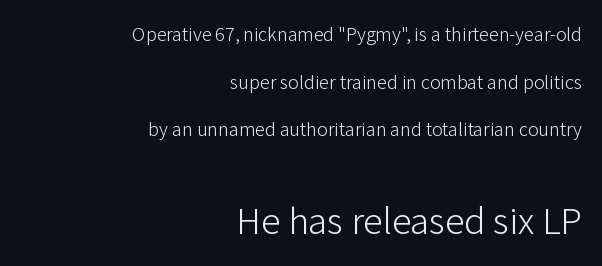
The image shows 39 px light sans-serif type, upright; set right-aligned, loose line spacing (2.38x), normal letter spacing, not underlined; the second (bottom) block is 1.95x larger; low stroke contrast and a medium x-height.
